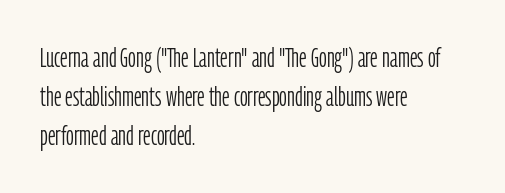
Default kerning and tracking; the words read as compact shapes. No heavy texture on the line: the type isn't bold. A roman cut, with each character standing at attention. Notice how the passage keeps a crisp vertical edge on the left only. Bare-footed words on every line.
